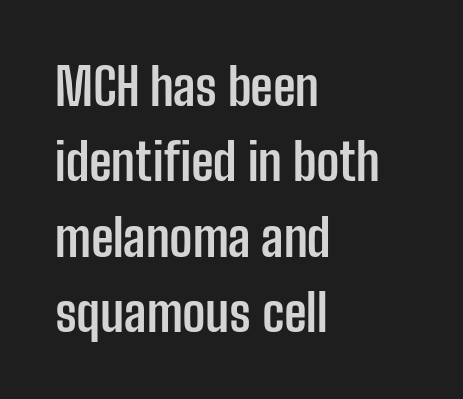
{"serif": "no", "italic": "no", "bold": "yes", "weight": "semibold", "width": "condensed", "stroke_contrast": "low", "x_height": "medium", "monospaced": "no", "underline": "no", "align": "left", "line_spacing": "normal", "line_spacing_ratio": 1.48, "letter_spacing": "normal", "letter_spacing_em": 0.0, "glyph_px": 51}
